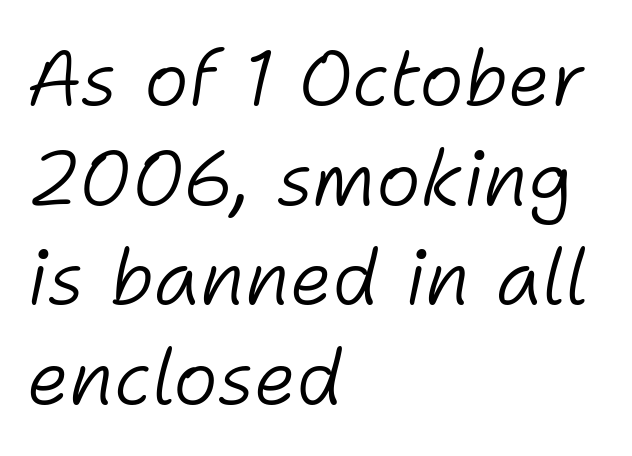
{"italic": "yes", "lean": "right", "slant_degrees": 11, "bold": "no", "weight": "light", "width": "normal", "stroke_contrast": "low", "x_height": "medium", "monospaced": "no", "underline": "no", "align": "left", "line_spacing": "normal", "line_spacing_ratio": 1.31, "letter_spacing": "normal", "letter_spacing_em": 0.0, "glyph_px": 76}
